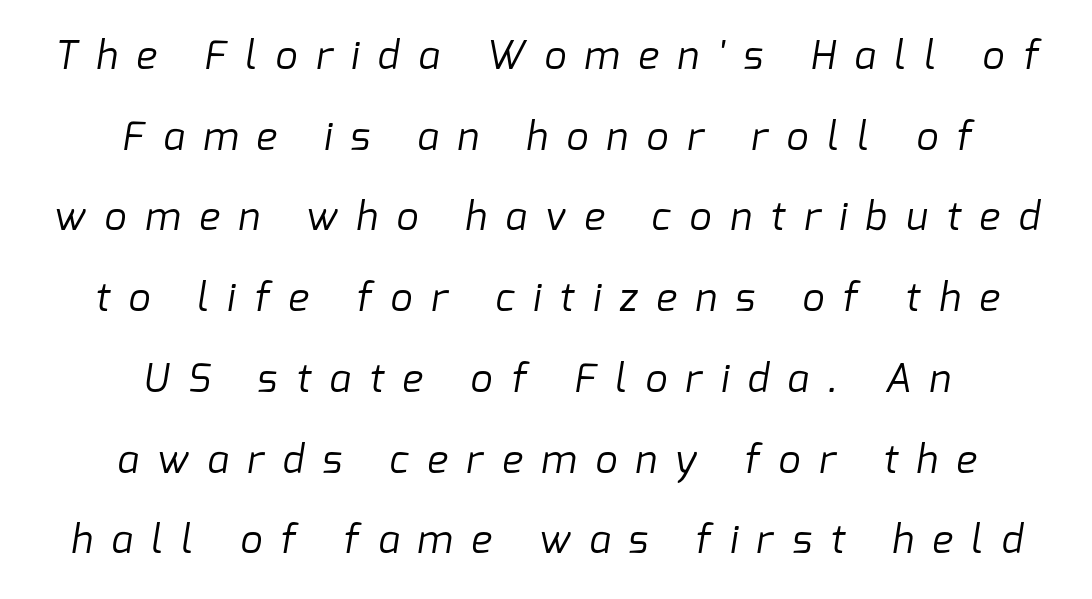
{"serif": "no", "bold": "no", "weight": "regular", "width": "normal", "stroke_contrast": "low", "x_height": "medium", "monospaced": "no", "underline": "no", "align": "center", "line_spacing": "loose", "line_spacing_ratio": 2.07, "letter_spacing": "wide", "letter_spacing_em": 0.48, "glyph_px": 39}
